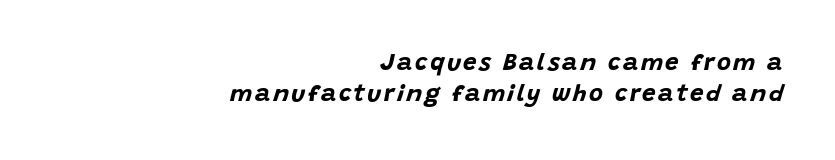
Chunky letters — that's bold for sure. The specimen reads as italic at a glance. Descender tails drop into unmarked territory. The line-height multiplier appears to be the usual default.
